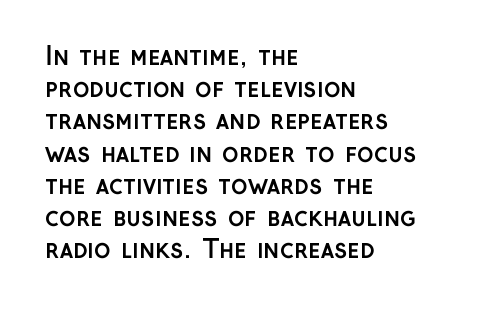
{"italic": "no", "bold": "yes", "underline": "no", "align": "left", "line_spacing": "normal", "line_spacing_ratio": 1.29, "letter_spacing": "normal", "letter_spacing_em": 0.0, "glyph_px": 25}
